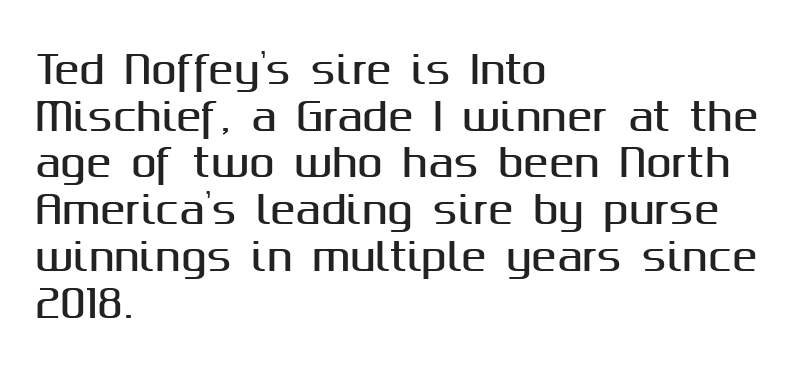
{"serif": "no", "italic": "no", "width": "normal", "stroke_contrast": "medium", "x_height": "medium", "monospaced": "no", "underline": "no", "align": "left", "line_spacing_ratio": 1.23, "letter_spacing": "normal", "letter_spacing_em": 0.0, "glyph_px": 38}
